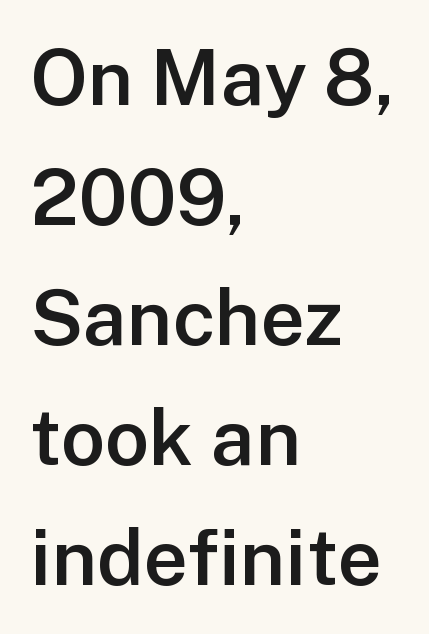
The image shows 78 px semibold sans-serif type, upright; set left-aligned, normal line spacing (1.54x), normal letter spacing, not underlined; low stroke contrast and a medium x-height.
